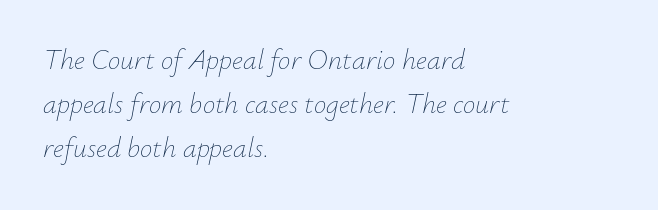
{"italic": "yes", "lean": "right", "slant_degrees": 12, "bold": "no", "weight": "thin", "width": "normal", "stroke_contrast": "low", "x_height": "small", "monospaced": "no", "underline": "no", "align": "left", "line_spacing": "normal", "line_spacing_ratio": 1.58, "letter_spacing": "normal", "letter_spacing_em": 0.0, "glyph_px": 28}
